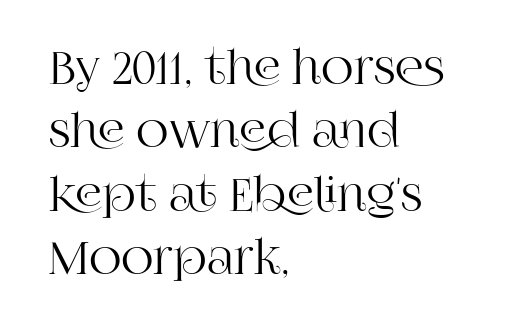
{"serif": "yes", "italic": "no", "width": "normal", "stroke_contrast": "high", "x_height": "large", "monospaced": "no", "underline": "no", "align": "left", "line_spacing": "normal", "line_spacing_ratio": 1.41, "letter_spacing": "normal", "letter_spacing_em": 0.0, "glyph_px": 45}
